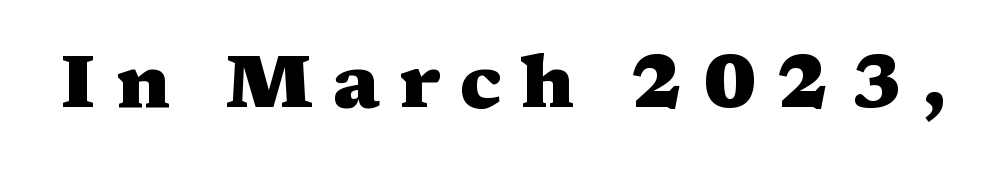
Someone cranked the tracking dial way up on this one. A typesetter would mark this as roman, not italic. The rendering uses natural spacing where letterforms have individual widths. The glyphs are unaccompanied by any horizontal stroke below them. Yep, those are serifs on the letters. Is the type bold? Yes — the strokes are clearly thick and heavy.
